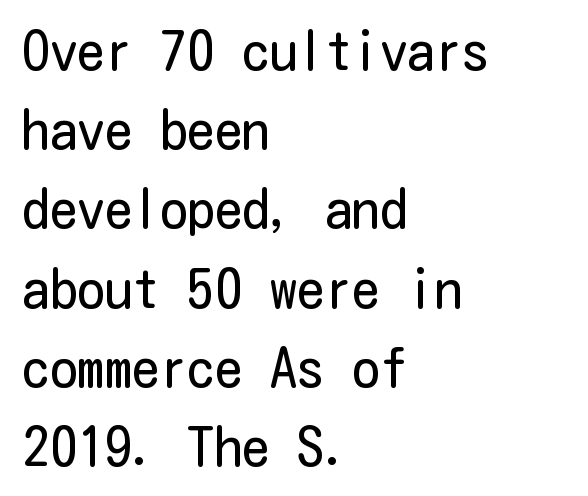
Q: Is the text bold? A: No.
Q: Is the text italic (slanted)? A: No, it is upright.
Q: Is the typeface a serif or a sans-serif typeface? A: Sans-serif.
Q: Is the text underlined? A: No.
Q: How is the paragraph aligned? A: Left-aligned.
Q: Is the spacing between letters normal or unusually wide? A: Normal.
Q: Is the spacing between lines tight, normal or loose? A: Normal.
Q: Width (condensed, normal, or wide)? A: Condensed.
Q: Stroke contrast? A: Low.
Q: x-height? A: Medium.
